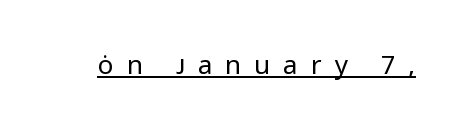
{"italic": "no", "bold": "no", "underline": "yes", "letter_spacing": "wide", "letter_spacing_em": 0.5, "glyph_px": 26}
